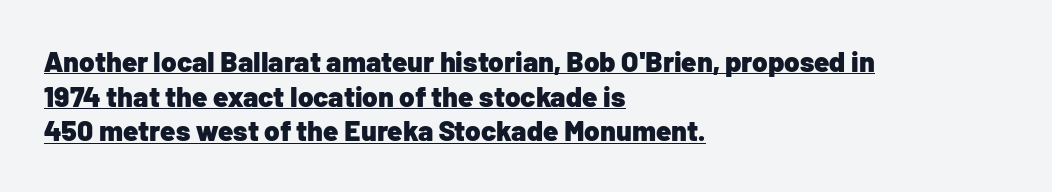
{"serif": "no", "italic": "no", "bold": "yes", "weight": "heavy", "width": "normal", "stroke_contrast": "low", "x_height": "medium", "monospaced": "no", "underline": "yes", "align": "left", "line_spacing_ratio": 1.24, "letter_spacing": "normal", "letter_spacing_em": 0.0, "glyph_px": 28}
